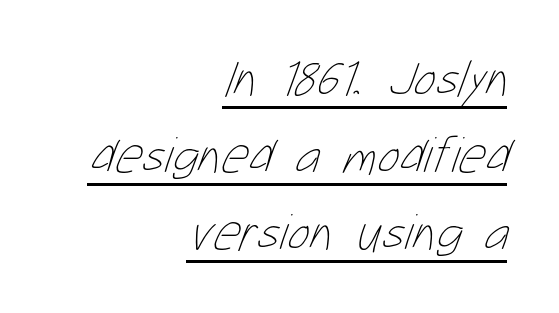
Q: Is the text bold? A: No.
Q: Is the text underlined? A: Yes.
Q: How is the paragraph aligned? A: Right-aligned.
Q: Is the spacing between letters normal or unusually wide? A: Normal.
Q: Is the spacing between lines tight, normal or loose? A: Normal.
Q: Width (condensed, normal, or wide)? A: Condensed.
Q: Stroke contrast? A: Low.
Q: x-height? A: Medium.
Q: Monospaced? A: No.
